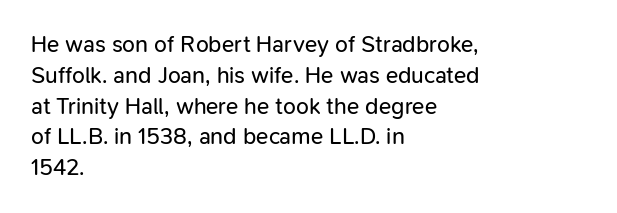
{"italic": "no", "bold": "no", "underline": "no", "align": "left", "line_spacing": "normal", "line_spacing_ratio": 1.34, "letter_spacing": "normal", "letter_spacing_em": 0.0, "glyph_px": 23}
